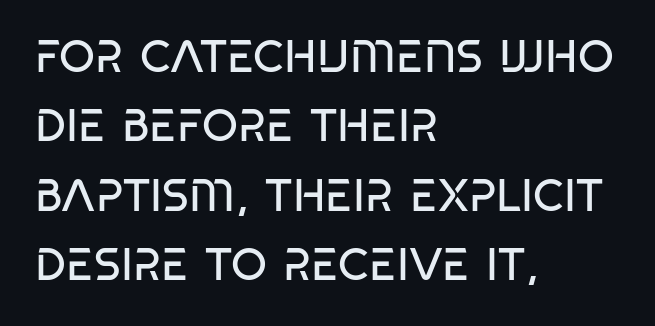
The image shows 46 px regular-weight, condensed sans-serif type; set left-aligned, normal line spacing (1.51x), normal letter spacing, not underlined; low stroke contrast and a large x-height.
